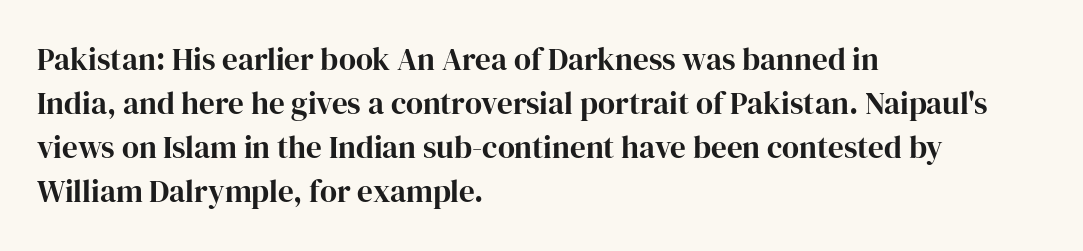
Q: Is the text bold? A: Yes.
Q: Is the text italic (slanted)? A: No, it is upright.
Q: Is the typeface a serif or a sans-serif typeface? A: Serif.
Q: Is the text underlined? A: No.
Q: How is the paragraph aligned? A: Left-aligned.
Q: Is the spacing between letters normal or unusually wide? A: Normal.
Q: Is the spacing between lines tight, normal or loose? A: Normal.
Q: Width (condensed, normal, or wide)? A: Normal.
Q: Stroke contrast? A: High.
Q: x-height? A: Medium.
Q: Monospaced? A: No.
